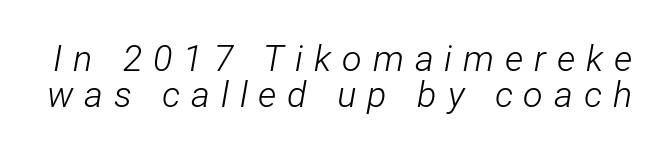
The image shows 36 px light, condensed type, italic (leaning right); set tight line spacing (1.0x), unusually wide letter spacing (+0.3 em), not underlined; low stroke contrast and a medium x-height.
